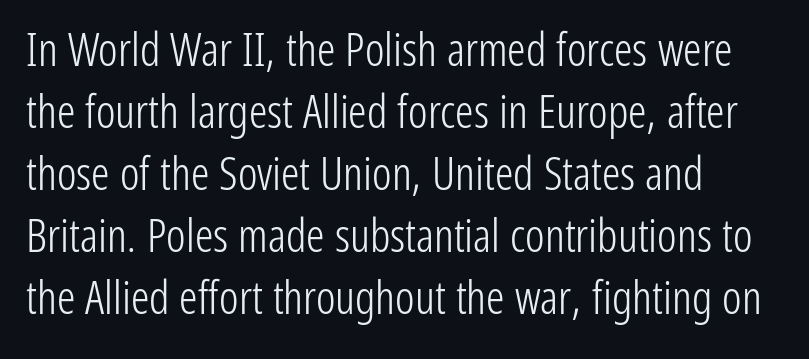
{"serif": "no", "italic": "no", "bold": "no", "weight": "light", "width": "condensed", "stroke_contrast": "low", "x_height": "medium", "monospaced": "no", "underline": "no", "align": "left", "line_spacing": "normal", "line_spacing_ratio": 1.35, "letter_spacing": "normal", "letter_spacing_em": 0.0, "glyph_px": 46}
